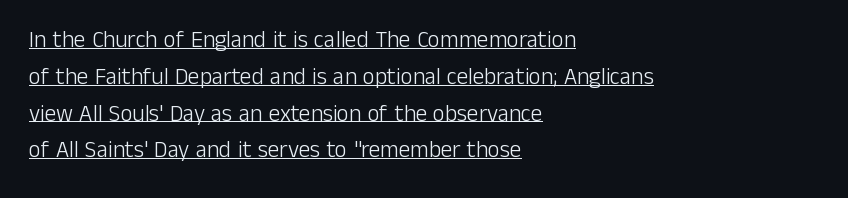
{"italic": "no", "bold": "no", "underline": "yes", "align": "left", "line_spacing": "normal", "line_spacing_ratio": 1.6, "letter_spacing": "normal", "letter_spacing_em": 0.0, "glyph_px": 23}
